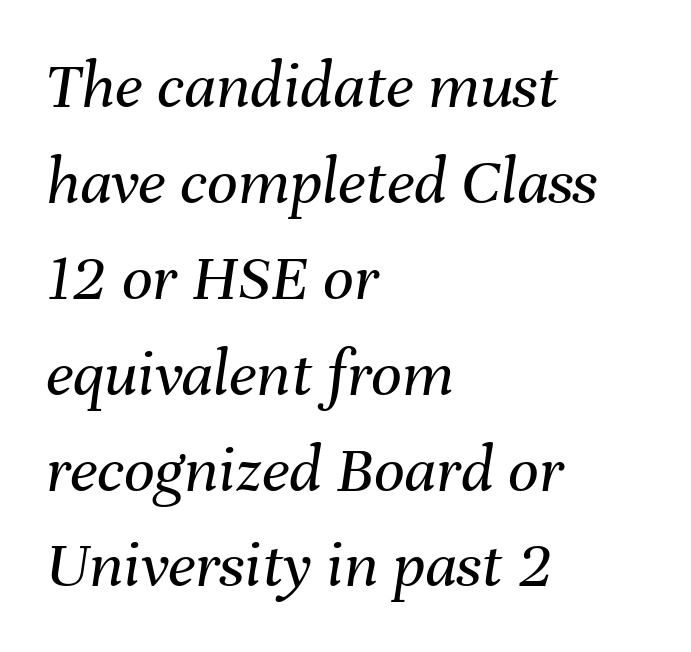
Q: Is the text bold? A: No.
Q: Is the text italic (slanted)? A: Yes, it leans right by about 8 degrees.
Q: Is the text underlined? A: No.
Q: How is the paragraph aligned? A: Left-aligned.
Q: Is the spacing between letters normal or unusually wide? A: Normal.
Q: Is the spacing between lines tight, normal or loose? A: Normal.
Q: Width (condensed, normal, or wide)? A: Normal.
Q: Stroke contrast? A: Medium.
Q: x-height? A: Medium.
Q: Monospaced? A: No.
